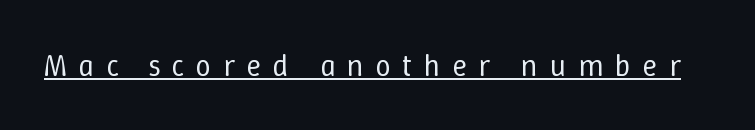
Q: Is the text bold? A: No.
Q: Is the text italic (slanted)? A: No, it is upright.
Q: Is the text underlined? A: Yes.
Q: Is the spacing between letters normal or unusually wide? A: Unusually wide.
Q: Width (condensed, normal, or wide)? A: Normal.
Q: Stroke contrast? A: Low.
Q: x-height? A: Medium.
Q: Monospaced? A: No.
